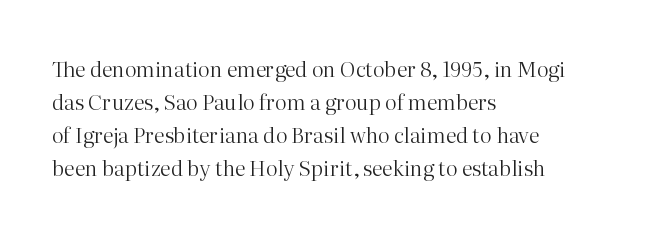
Q: Is the text bold? A: No.
Q: Is the text italic (slanted)? A: No, it is upright.
Q: Is the text underlined? A: No.
Q: How is the paragraph aligned? A: Left-aligned.
Q: Is the spacing between letters normal or unusually wide? A: Normal.
Q: Is the spacing between lines tight, normal or loose? A: Normal.
